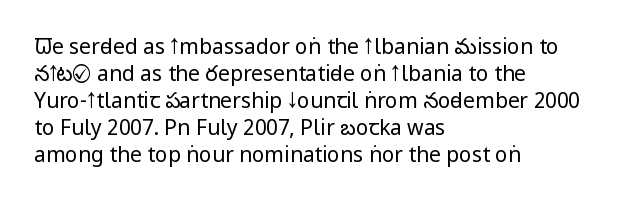
{"italic": "no", "bold": "no", "underline": "no", "align": "left", "line_spacing": "normal", "line_spacing_ratio": 1.28, "letter_spacing": "normal", "letter_spacing_em": 0.0, "glyph_px": 21}
